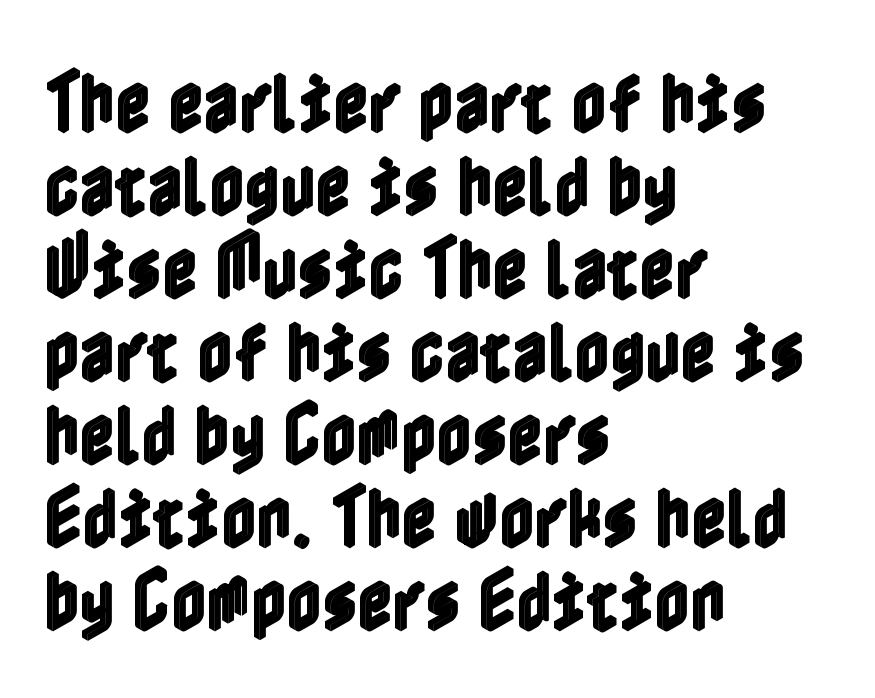
{"italic": "no", "width": "condensed", "x_height": "medium", "underline": "no", "align": "left", "line_spacing_ratio": 1.22, "letter_spacing": "normal", "letter_spacing_em": 0.0, "glyph_px": 68}
